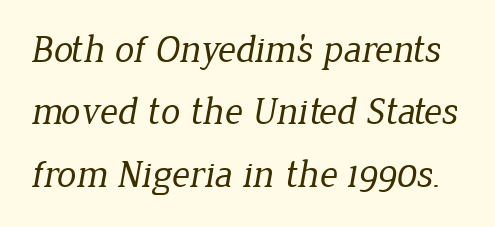
{"serif": "yes", "bold": "no", "weight": "regular", "width": "normal", "stroke_contrast": "low", "x_height": "medium", "monospaced": "no", "underline": "no", "line_spacing": "normal", "line_spacing_ratio": 1.6, "letter_spacing": "normal", "letter_spacing_em": 0.0, "glyph_px": 39}
